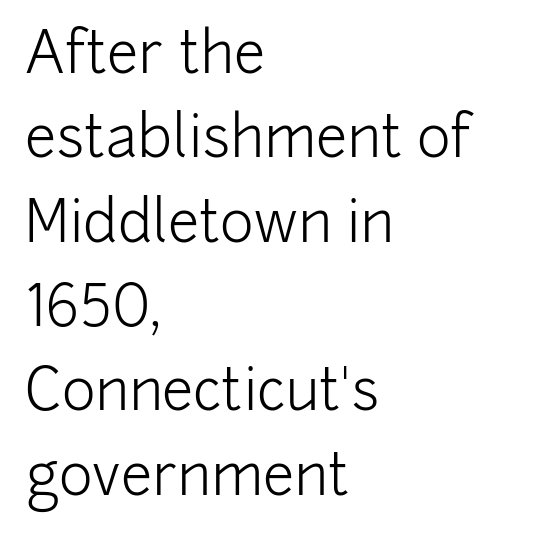
{"serif": "no", "italic": "no", "bold": "no", "weight": "light", "width": "normal", "stroke_contrast": "low", "x_height": "medium", "monospaced": "no", "underline": "no", "align": "left", "line_spacing": "normal", "line_spacing_ratio": 1.48, "letter_spacing": "normal", "letter_spacing_em": 0.0, "glyph_px": 57}
